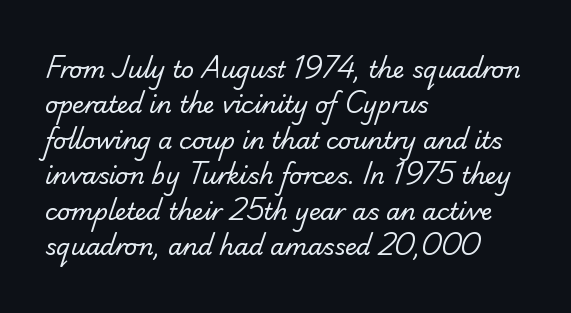
Every row of glyphs begins at an identical x-position on the left. What stands out about the letter spacing? Nothing — it is the standard amount. Regarding leading, the lines here are spaced in the standard way. Weight: in the light-to-regular range. The space directly below the letters is spotless.
